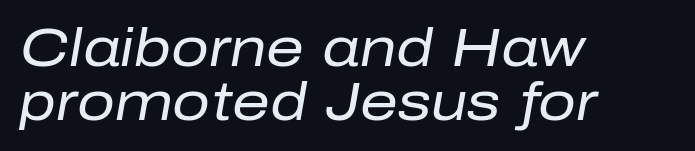
Leading: reduced. An italicized treatment has been applied to the whole sample. Horizontal alignment here is leftward, the default for most running prose. Counters stay open thanks to moderate or lighter strokes.
